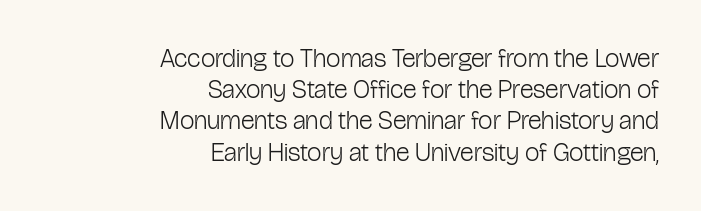
The image shows 26 px text type, upright; set right-aligned, line spacing 1.2x, normal letter spacing, not underlined.
